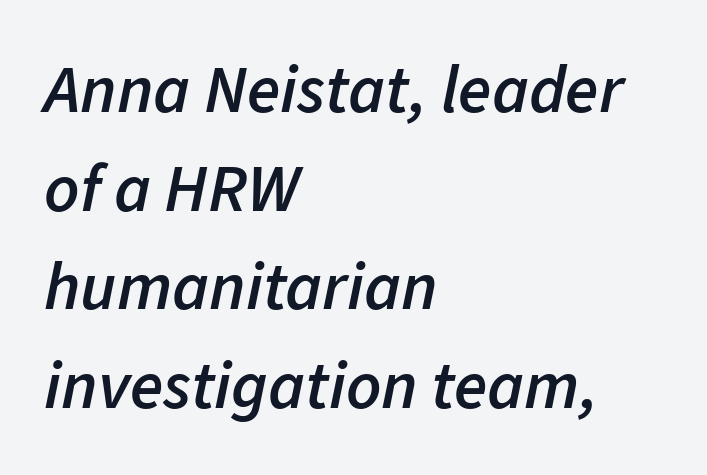
The image shows 68 px semibold type, italic (leaning right); set left-aligned, normal line spacing (1.45x), normal letter spacing, not underlined; low stroke contrast and a medium x-height.
